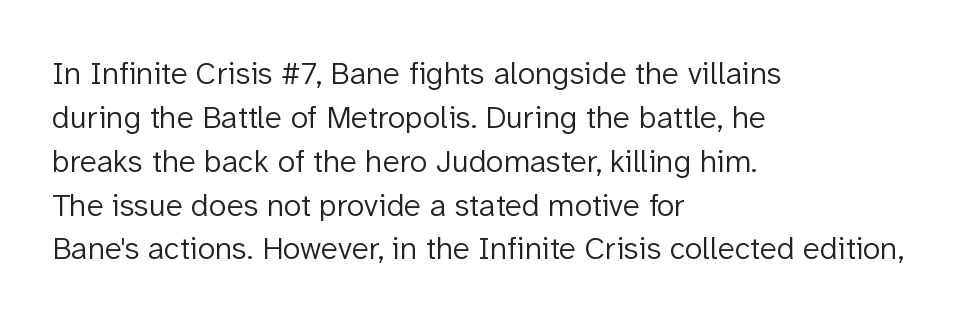
The image shows 32 px light sans-serif type, upright; set left-aligned, normal line spacing (1.37x), normal letter spacing, not underlined; low stroke contrast and a medium x-height.
